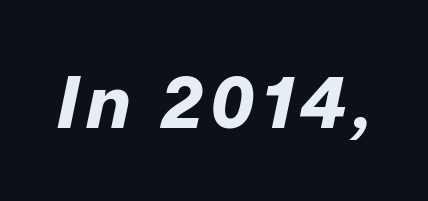
Beneath every word, the page is bare. Yep, that's italic — everything's leaning. How heavy is the stroke? Heavy — this is a bold. Think of a printed novel: that variable character pitch is what you see here.
